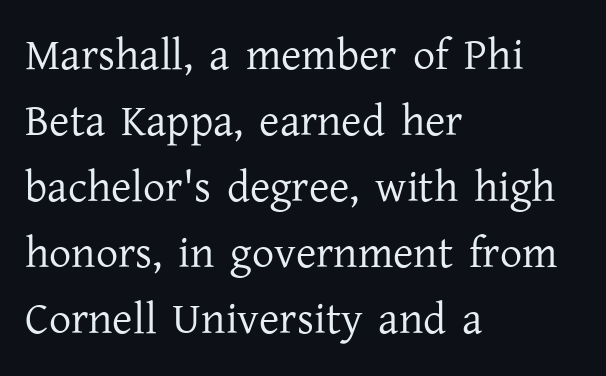
{"serif": "yes", "italic": "no", "bold": "no", "weight": "regular", "width": "normal", "stroke_contrast": "low", "x_height": "medium", "monospaced": "no", "underline": "no", "align": "left", "line_spacing": "normal", "line_spacing_ratio": 1.5, "letter_spacing": "normal", "letter_spacing_em": 0.0, "glyph_px": 44}
